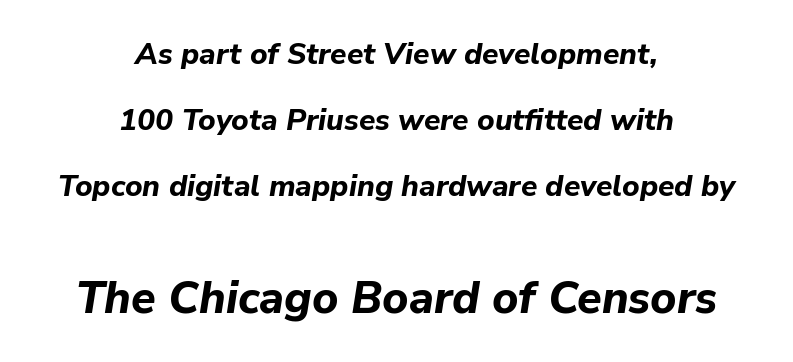
Does extra space separate the letters? No, they use regular spacing. Which chunk is bigger? The second one — the bottom block dwarfs the top. Italic: yes, the glyphs are oblique. The compositor balanced each line on the midline.
